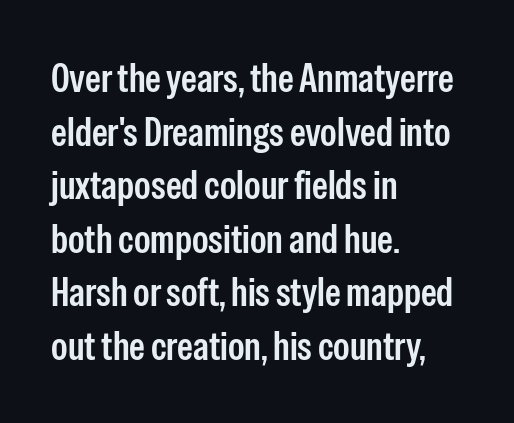
The letters sit at their default tracking, neither squeezed nor spread. Visually the block forms a straight wall on the left and a jagged coastline on the right. Quick note: interline space is typical. Look at the bottom of the vertical strokes: they stop flat, with no serifs.
